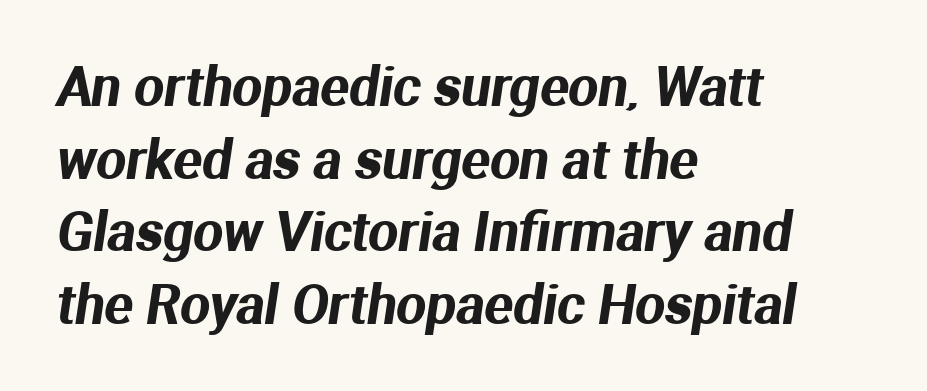
Q: Is the typeface a serif or a sans-serif typeface? A: Sans-serif.
Q: Is the text underlined? A: No.
Q: How is the paragraph aligned? A: Left-aligned.
Q: Is the spacing between letters normal or unusually wide? A: Normal.
Q: Is the spacing between lines tight, normal or loose? A: Normal.
Q: Width (condensed, normal, or wide)? A: Normal.
Q: Stroke contrast? A: Medium.
Q: x-height? A: Medium.
Q: Monospaced? A: No.
